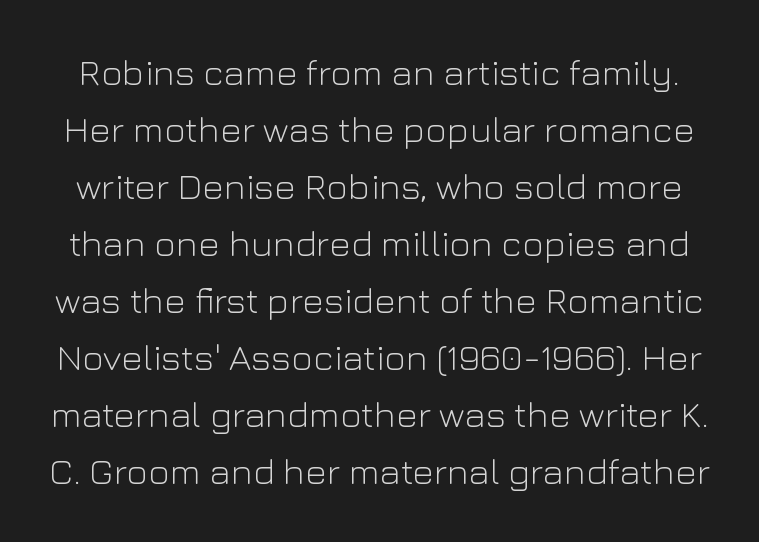
The image shows 37 px light sans-serif type, upright; set normal line spacing (1.54x), normal letter spacing, not underlined; low stroke contrast and a medium x-height.
